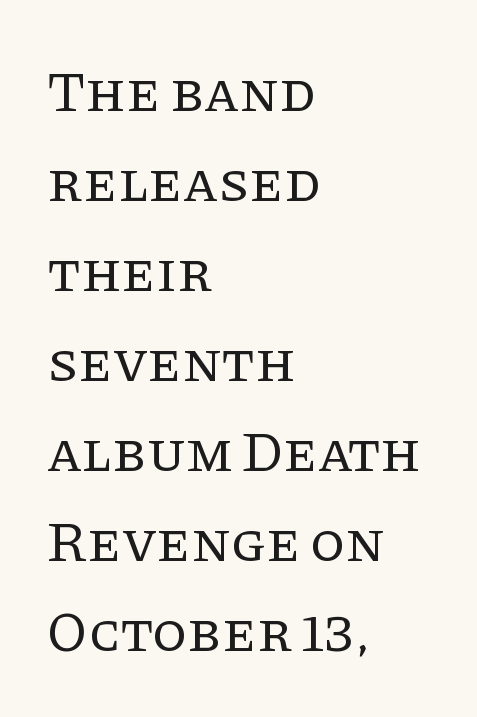
Vertical strokes here are truly vertical. Reading down the column, the eye jumps a familiar distance to each next line. What kind of face is this? One with serifs. The passage shown is typed in a proportional face where columns would drift.
